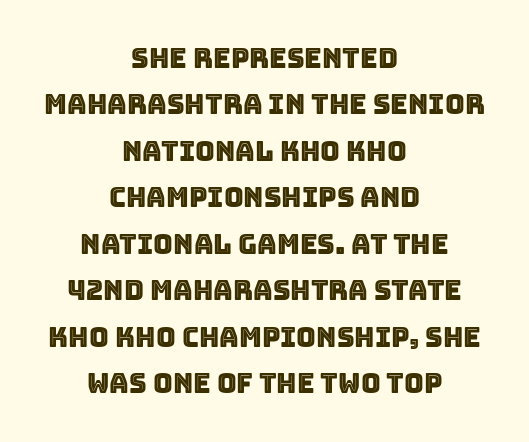
It's the straight-up-and-down kind of type. Glyph-to-glyph distance matches everyday printed text. Nobody drew a line under any word here. If you folded the block vertically in half, each line would mirror itself in length.
